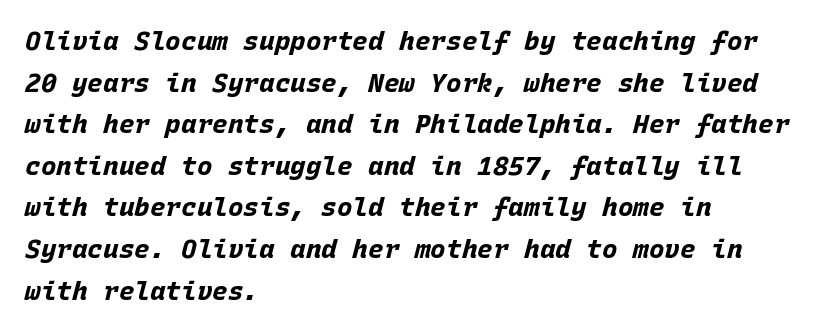
{"italic": "yes", "lean": "right", "slant_degrees": 15, "bold": "yes", "underline": "no", "align": "left", "line_spacing": "normal", "line_spacing_ratio": 1.6, "letter_spacing": "normal", "letter_spacing_em": 0.0, "glyph_px": 26}
